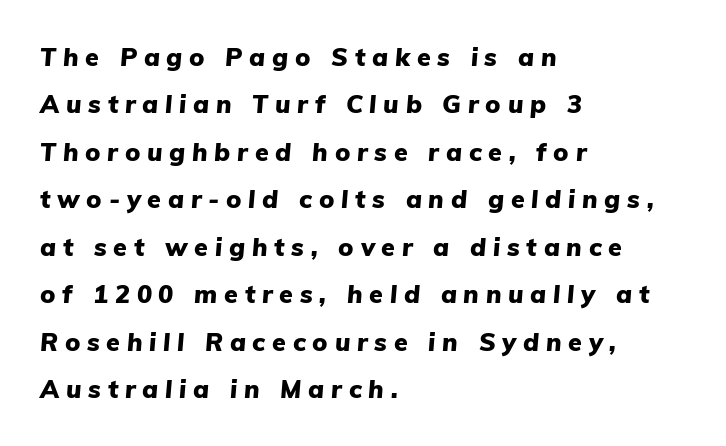
{"italic": "yes", "lean": "right", "slant_degrees": 5, "bold": "yes", "underline": "no", "align": "left", "line_spacing": "loose", "line_spacing_ratio": 1.9, "letter_spacing": "wide", "letter_spacing_em": 0.27, "glyph_px": 25}
